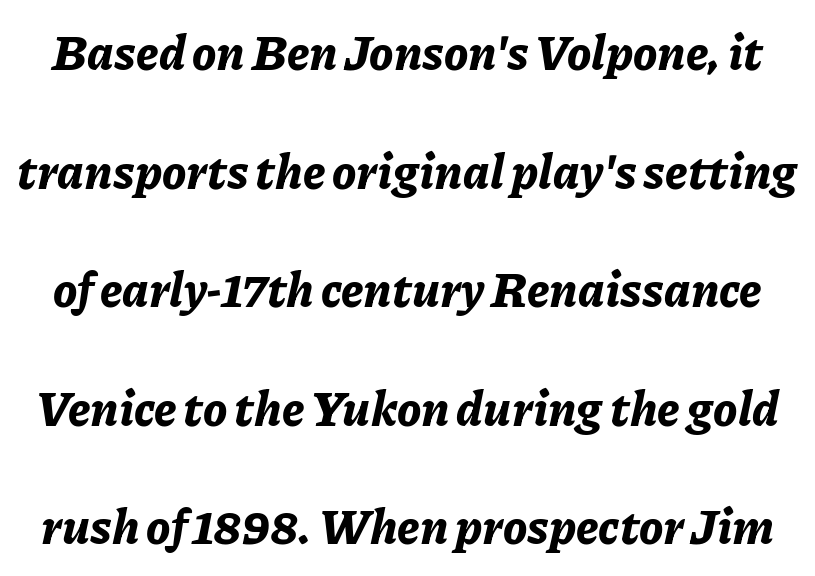
The image shows 48 px bold type, italic (leaning right); set loose line spacing (2.47x), normal letter spacing, not underlined; low stroke contrast and a medium x-height.
